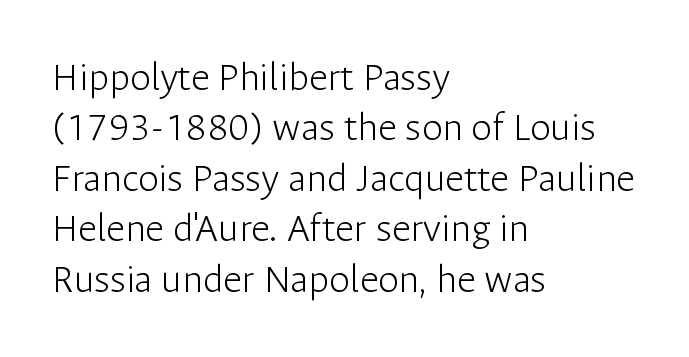
Q: Is the text bold? A: No.
Q: Is the text italic (slanted)? A: No, it is upright.
Q: Is the typeface a serif or a sans-serif typeface? A: Sans-serif.
Q: Is the text underlined? A: No.
Q: How is the paragraph aligned? A: Left-aligned.
Q: Is the spacing between letters normal or unusually wide? A: Normal.
Q: Width (condensed, normal, or wide)? A: Normal.
Q: Stroke contrast? A: Low.
Q: x-height? A: Medium.
Q: Monospaced? A: No.
